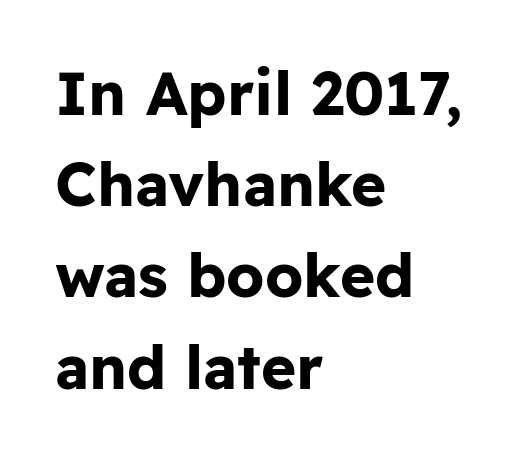
The image shows 60 px bold sans-serif type, upright; set left-aligned, normal line spacing (1.52x), normal letter spacing, not underlined; low stroke contrast and a medium x-height.
